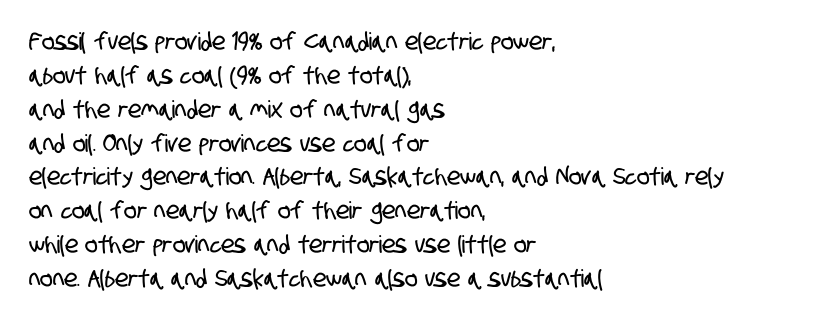
Q: Is the text underlined? A: No.
Q: How is the paragraph aligned? A: Left-aligned.
Q: Is the spacing between letters normal or unusually wide? A: Normal.
Q: Is the spacing between lines tight, normal or loose? A: Normal.
